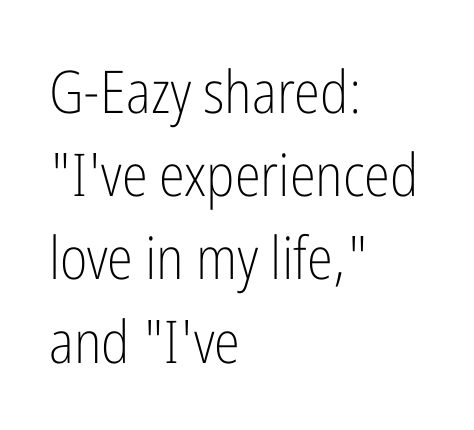
Q: Is the text bold? A: No.
Q: Is the text italic (slanted)? A: No, it is upright.
Q: Is the typeface a serif or a sans-serif typeface? A: Sans-serif.
Q: Is the text underlined? A: No.
Q: How is the paragraph aligned? A: Left-aligned.
Q: Is the spacing between letters normal or unusually wide? A: Normal.
Q: Is the spacing between lines tight, normal or loose? A: Normal.
Q: Width (condensed, normal, or wide)? A: Condensed.
Q: Stroke contrast? A: Low.
Q: x-height? A: Medium.
Q: Monospaced? A: No.
